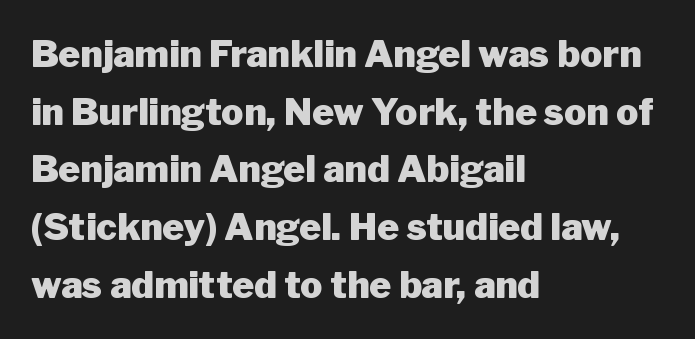
{"serif": "no", "italic": "no", "bold": "yes", "weight": "heavy", "width": "normal", "stroke_contrast": "low", "x_height": "medium", "monospaced": "no", "underline": "no", "align": "left", "line_spacing": "normal", "line_spacing_ratio": 1.56, "letter_spacing": "normal", "letter_spacing_em": 0.0, "glyph_px": 37}
